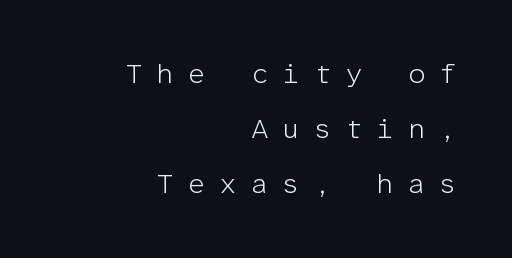
{"serif": "no", "italic": "no", "bold": "no", "weight": "light", "width": "normal", "stroke_contrast": "low", "x_height": "medium", "monospaced": "yes", "underline": "no", "align": "right", "line_spacing": "loose", "line_spacing_ratio": 1.97, "letter_spacing": "wide", "letter_spacing_em": 0.49, "glyph_px": 28}
